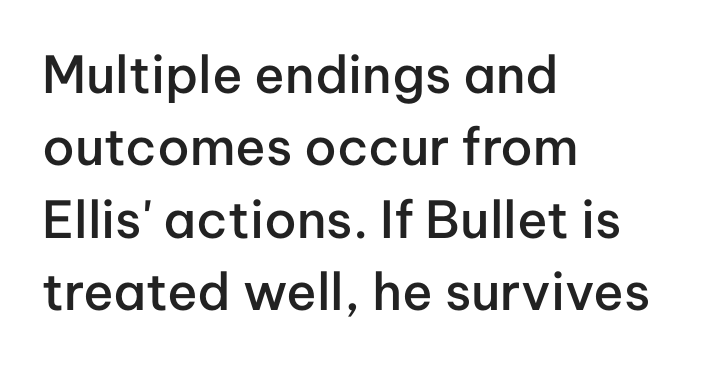
Letterform terminals end flat and unadorned throughout the passage. These lines keep a tight, regular rhythm from letter to letter. Line beginnings align vertically; line endings do not. The leading is moderate, giving the passage an even texture.
